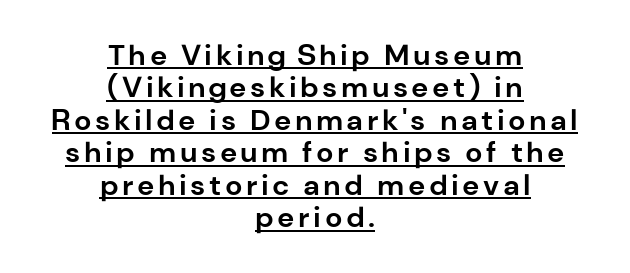
Q: Is the text bold? A: Yes.
Q: Is the text italic (slanted)? A: No, it is upright.
Q: Is the typeface a serif or a sans-serif typeface? A: Sans-serif.
Q: Is the text underlined? A: Yes.
Q: How is the paragraph aligned? A: Centered.
Q: Is the spacing between lines tight, normal or loose? A: Tight.
Q: Width (condensed, normal, or wide)? A: Normal.
Q: Stroke contrast? A: Low.
Q: x-height? A: Medium.
Q: Monospaced? A: No.
